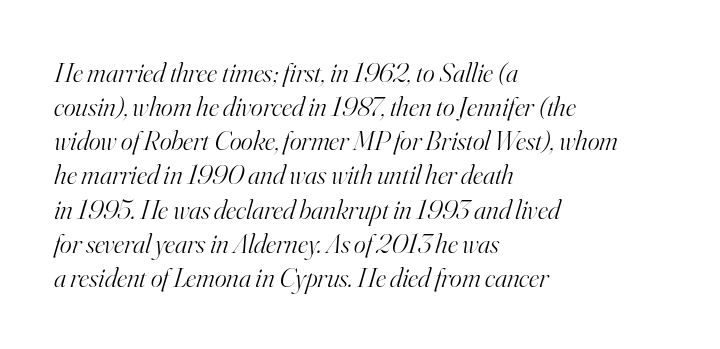
Q: Is the text bold? A: No.
Q: Is the text italic (slanted)? A: Yes, it leans right by about 16 degrees.
Q: Is the typeface a serif or a sans-serif typeface? A: Serif.
Q: Is the text underlined? A: No.
Q: How is the paragraph aligned? A: Left-aligned.
Q: Is the spacing between letters normal or unusually wide? A: Normal.
Q: Width (condensed, normal, or wide)? A: Normal.
Q: Stroke contrast? A: High.
Q: x-height? A: Small.
Q: Monospaced? A: No.
